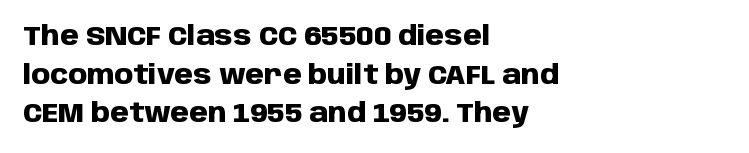
The image shows 27 px bold type, upright; set left-aligned, normal line spacing (1.43x), normal letter spacing, not underlined.
